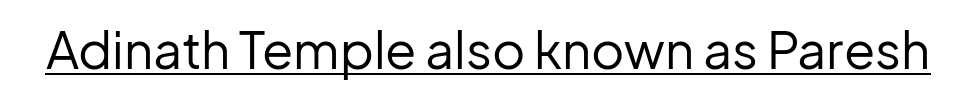
The rendering shows plain stroke endings on the letterforms — a sans-serif design. Posture: straight, roman, zero tilt. Is this a fixed-width face? No — the glyphs have proportional, varying widths. The letterforms sit at book weight or below.
